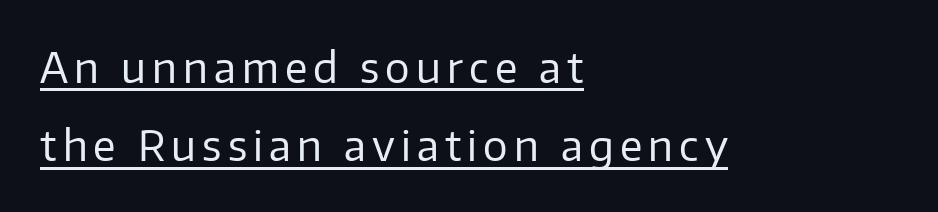
The passage shown is typed in a proportional face where columns would drift. A roman cut, with each character standing at attention. The face used here appears with an underline applied. All the whitespace from short lines collects on the right. The line-height multiplier appears high, well above default.
